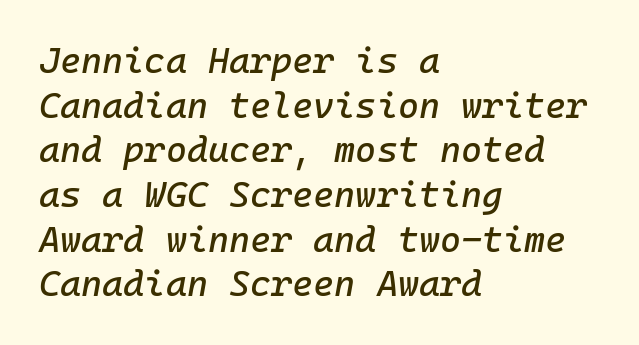
{"italic": "yes", "lean": "right", "slant_degrees": 10, "width": "normal", "stroke_contrast": "low", "x_height": "medium", "monospaced": "yes", "underline": "no", "align": "left", "line_spacing_ratio": 1.24, "letter_spacing": "normal", "letter_spacing_em": 0.0, "glyph_px": 36}
